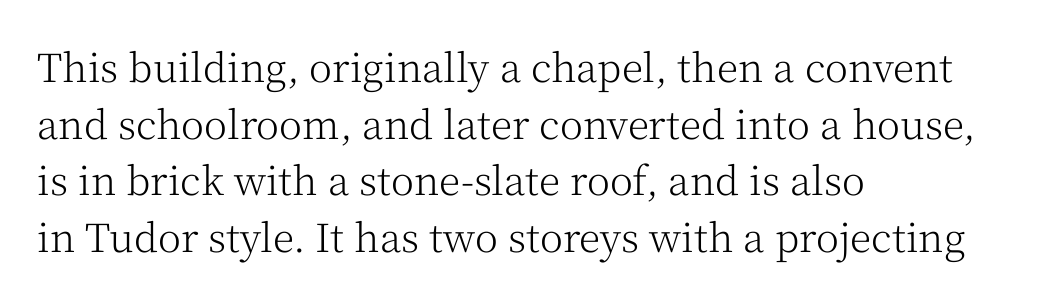
The image shows 39 px light serif type, upright; set left-aligned, normal line spacing (1.45x), normal letter spacing, not underlined; medium stroke contrast and a medium x-height.
